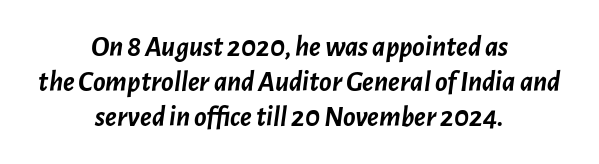
The strokes are fattened all the way to bold. Words appear dense and cohesive because spacing is normal. Do the characters align in a grid? No, the font is proportional. Both edges are ragged and mirror each other, which tells us the setting is centered. Emphasis-style slanted type is in use.
